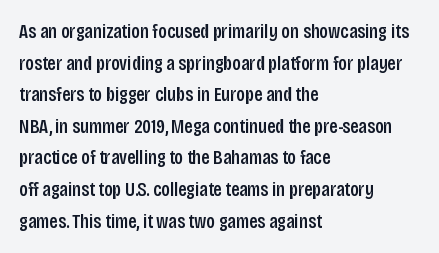
Q: Is the text italic (slanted)? A: No, it is upright.
Q: Is the text underlined? A: No.
Q: How is the paragraph aligned? A: Left-aligned.
Q: Is the spacing between letters normal or unusually wide? A: Normal.
Q: Is the spacing between lines tight, normal or loose? A: Normal.
